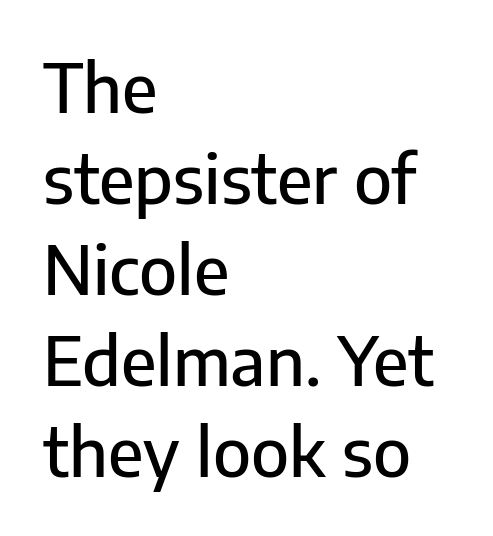
{"serif": "no", "italic": "no", "width": "normal", "stroke_contrast": "low", "x_height": "medium", "monospaced": "no", "underline": "no", "align": "left", "line_spacing": "normal", "line_spacing_ratio": 1.36, "letter_spacing": "normal", "letter_spacing_em": 0.0, "glyph_px": 67}
